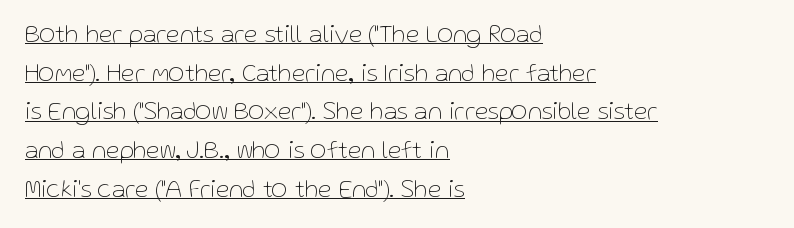
Every stem runs plumb, perpendicular to the baseline. The passage shown is not bold in any degree. Decoration check: the copy is underlined. Spacing between characters is what you'd get straight out of the box. Interline gaps are of average width in this sample.
